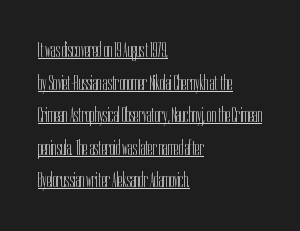
Q: Is the text bold? A: No.
Q: Is the text italic (slanted)? A: No, it is upright.
Q: Is the text underlined? A: Yes.
Q: How is the paragraph aligned? A: Left-aligned.
Q: Is the spacing between letters normal or unusually wide? A: Normal.
Q: Is the spacing between lines tight, normal or loose? A: Normal.
